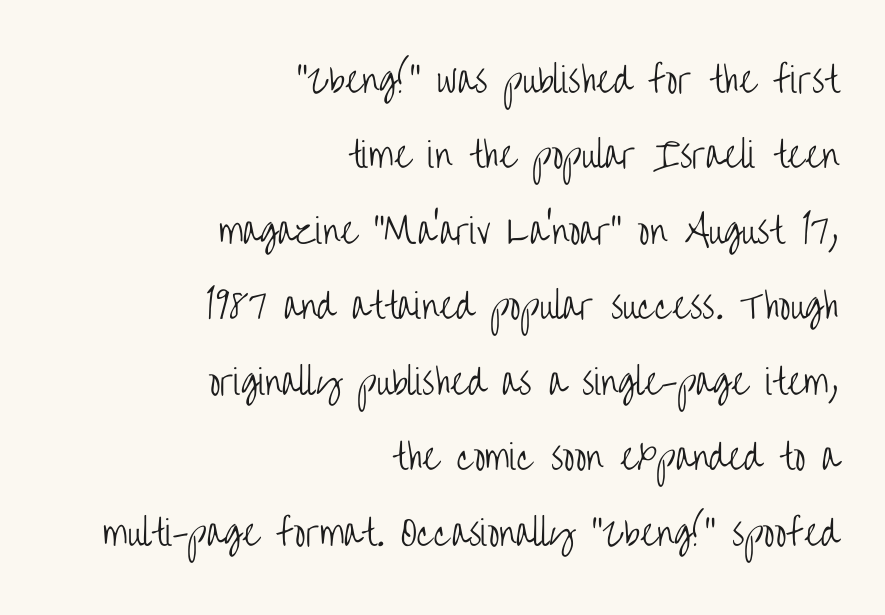
Q: Is the text bold? A: No.
Q: Is the text italic (slanted)? A: No, it is upright.
Q: Is the typeface a serif or a sans-serif typeface? A: Sans-serif.
Q: Is the text underlined? A: No.
Q: How is the paragraph aligned? A: Right-aligned.
Q: Is the spacing between letters normal or unusually wide? A: Normal.
Q: Is the spacing between lines tight, normal or loose? A: Loose.
Q: Width (condensed, normal, or wide)? A: Condensed.
Q: Stroke contrast? A: Low.
Q: x-height? A: Large.
Q: Monospaced? A: No.
